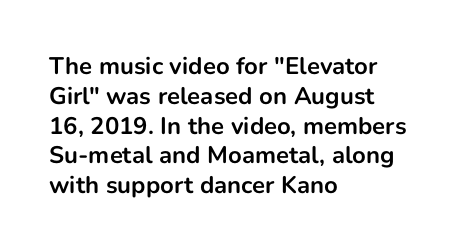
The image shows 24 px bold type, upright; set left-aligned, line spacing 1.24x, normal letter spacing, not underlined.
